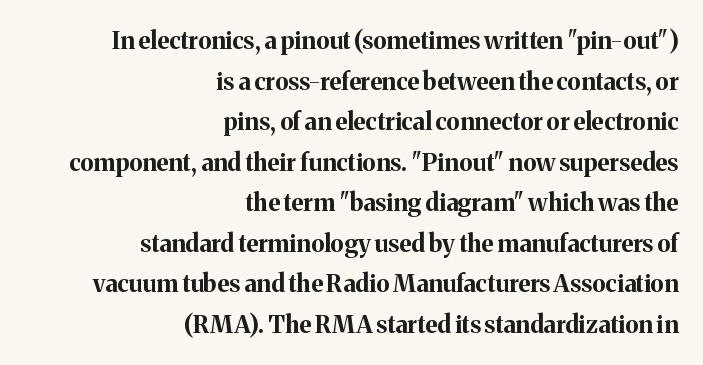
The image shows 24 px bold type, upright; set right-aligned, normal line spacing (1.69x), normal letter spacing, not underlined.
